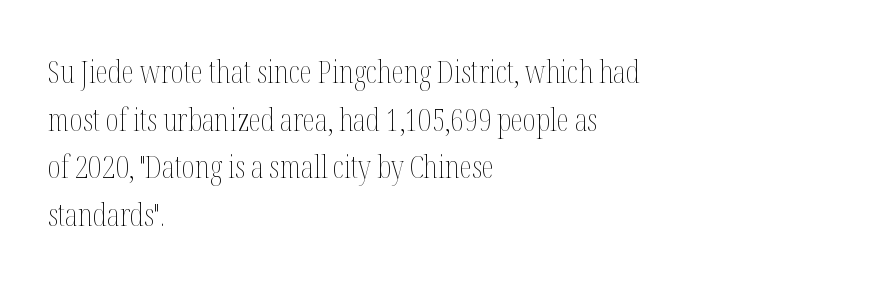
The image shows 32 px thin, condensed type, upright; set left-aligned, normal line spacing (1.49x), normal letter spacing, not underlined; medium stroke contrast and a medium x-height.
